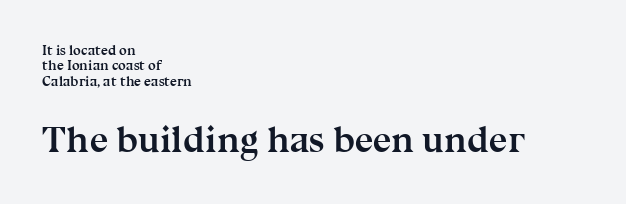
The text block is weighted toward the left margin, trailing off unevenly rightward. Yep, those are serifs on the letters. Quick note: interline space is minimal. The axis of the letterforms is exactly vertical. The rendering keeps characters at their native spacing.
